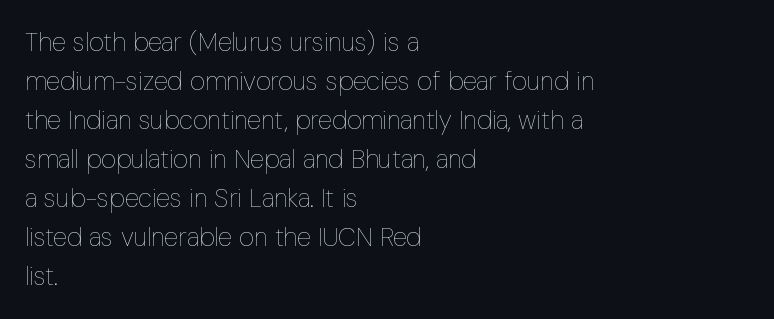
{"italic": "no", "bold": "no", "underline": "no", "align": "left", "line_spacing": "normal", "line_spacing_ratio": 1.5, "letter_spacing": "normal", "letter_spacing_em": 0.0, "glyph_px": 26}
